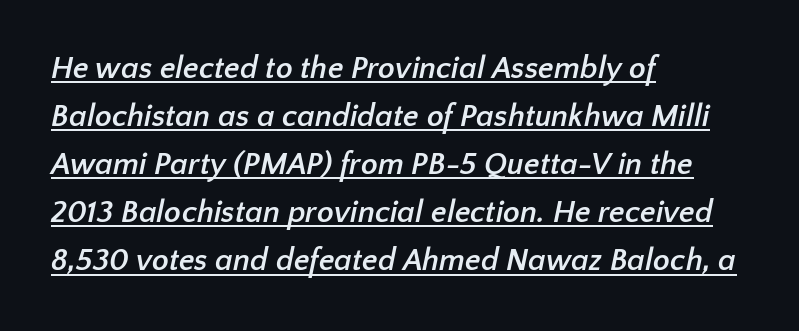
{"serif": "no", "bold": "yes", "weight": "semibold", "width": "normal", "stroke_contrast": "low", "x_height": "medium", "monospaced": "no", "underline": "yes", "align": "left", "line_spacing": "normal", "line_spacing_ratio": 1.55, "letter_spacing": "normal", "letter_spacing_em": 0.0, "glyph_px": 31}
